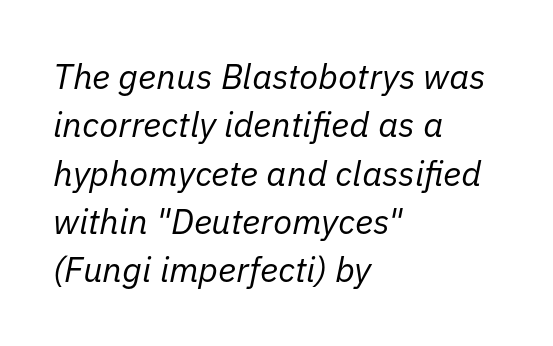
{"italic": "yes", "lean": "right", "slant_degrees": 11, "bold": "no", "weight": "regular", "width": "normal", "stroke_contrast": "low", "x_height": "medium", "monospaced": "no", "underline": "no", "align": "left", "line_spacing": "normal", "line_spacing_ratio": 1.38, "letter_spacing": "normal", "letter_spacing_em": 0.0, "glyph_px": 35}
